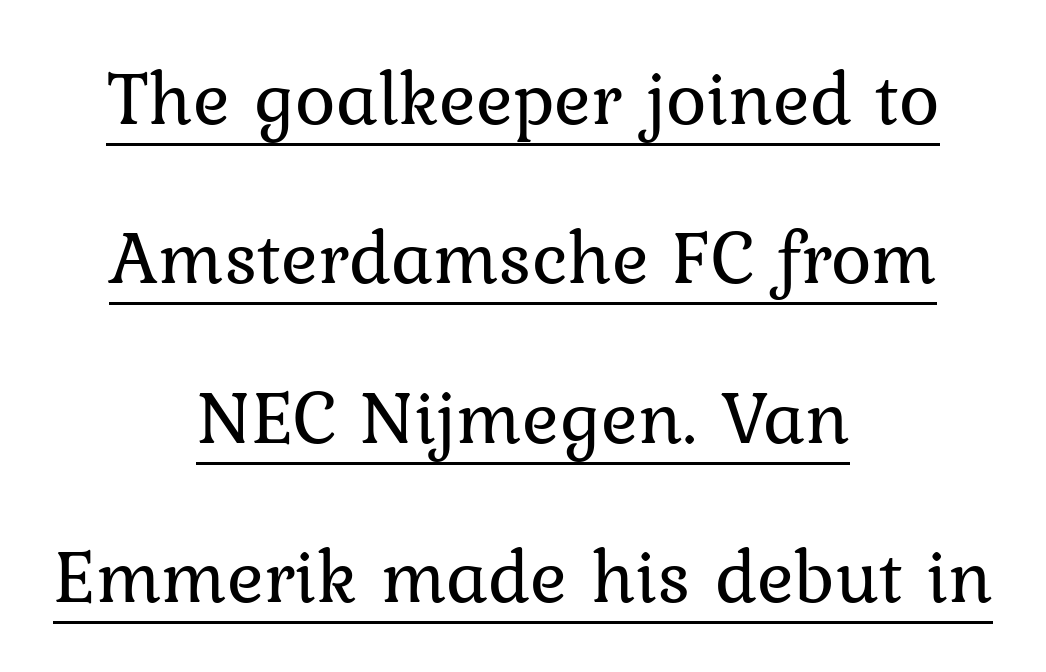
In CSS terms this would be text-align: center. The tracking reads as untouched default to a designer's eye. Each letter's strokes conclude with small projecting serifs. The lettering holds an erect, upright posture throughout. Stroke mass is kept to a normal reading level or below.
